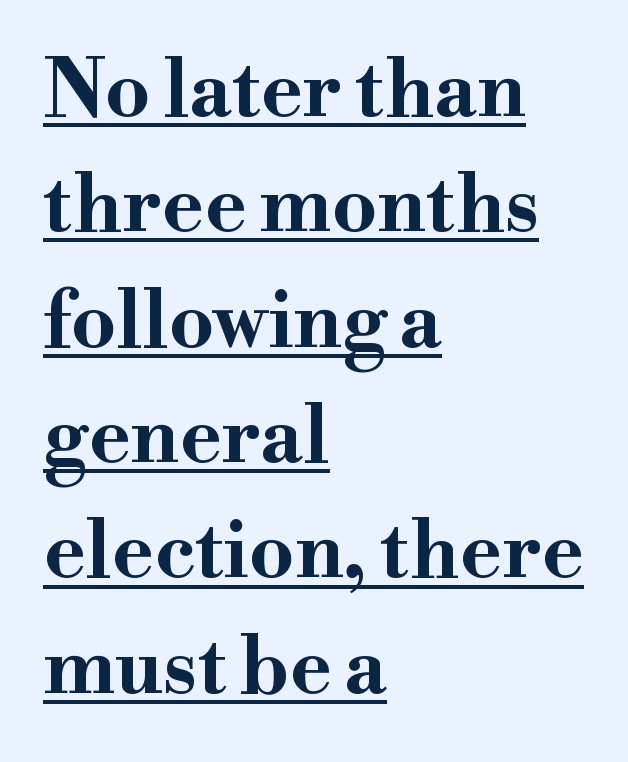
The image shows 79 px bold, wide serif type, upright; set left-aligned, normal line spacing (1.46x), normal letter spacing, underlined; high stroke contrast and a small x-height.
